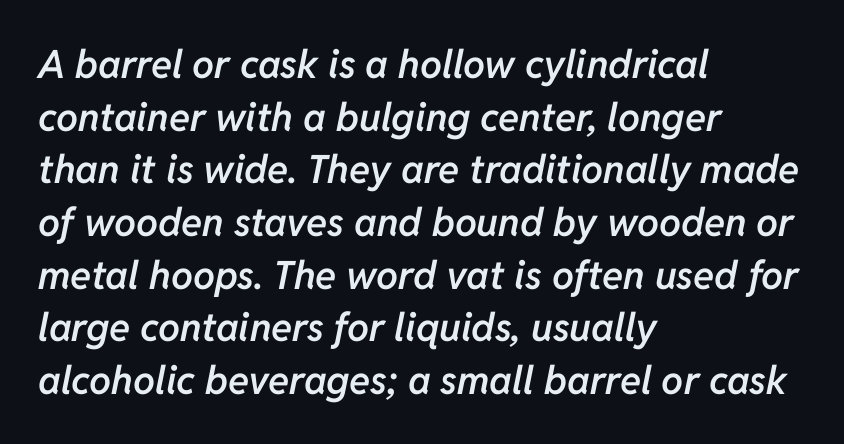
The image shows 39 px semibold type, italic (leaning right); set left-aligned, normal line spacing (1.35x), normal letter spacing, not underlined; low stroke contrast and a medium x-height.
